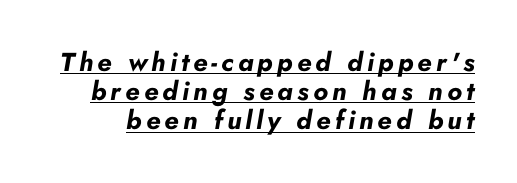
Q: Is the text bold? A: Yes.
Q: Is the text italic (slanted)? A: Yes, it leans right by about 10 degrees.
Q: Is the text underlined? A: Yes.
Q: Is the spacing between lines tight, normal or loose? A: Tight.
